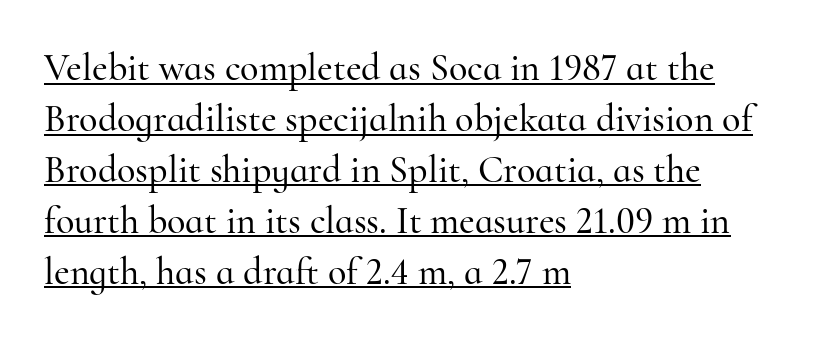
{"serif": "yes", "italic": "no", "width": "normal", "stroke_contrast": "high", "x_height": "small", "monospaced": "no", "underline": "yes", "align": "left", "line_spacing": "normal", "line_spacing_ratio": 1.34, "letter_spacing": "normal", "letter_spacing_em": 0.0, "glyph_px": 38}
